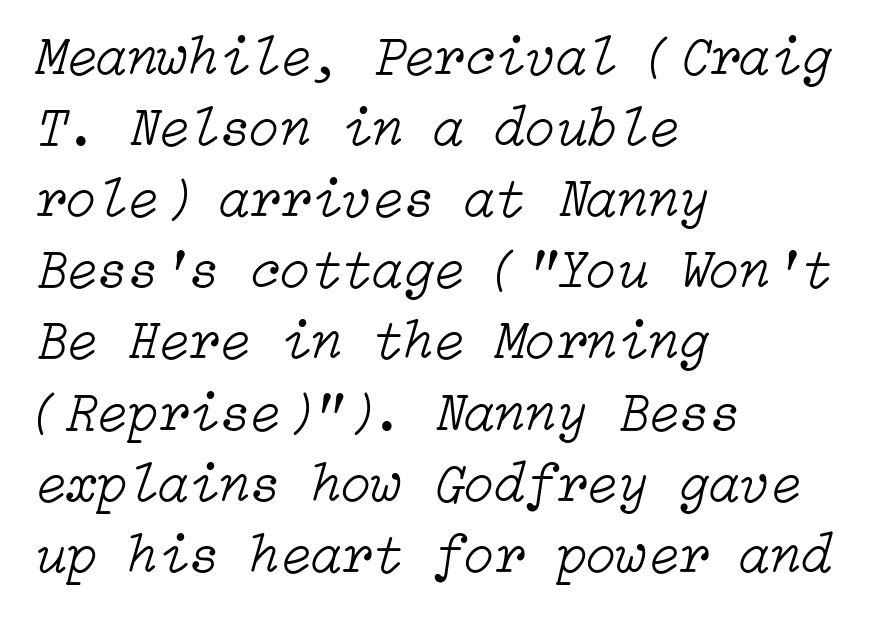
Q: Is the text bold? A: No.
Q: Is the text italic (slanted)? A: Yes, it leans right by about 15 degrees.
Q: Is the text underlined? A: No.
Q: How is the paragraph aligned? A: Left-aligned.
Q: Is the spacing between letters normal or unusually wide? A: Normal.
Q: Is the spacing between lines tight, normal or loose? A: Normal.
Q: Width (condensed, normal, or wide)? A: Normal.
Q: Stroke contrast? A: Low.
Q: x-height? A: Medium.
